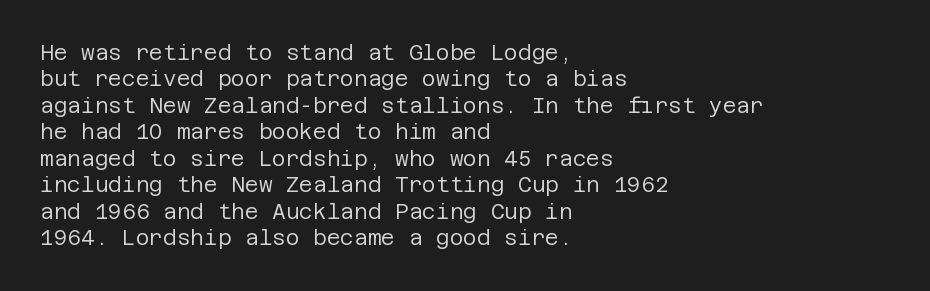
The rendering uses a moderate line-height, typical for paragraphs. Only glyphs here, with clear space below each row. The passage is arranged the way most books set body copy — flush left. Spacing between characters is what you'd get straight out of the box.
